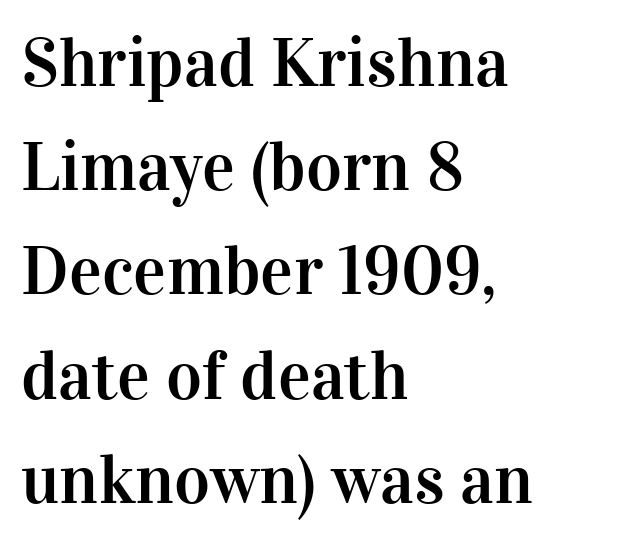
{"serif": "yes", "italic": "no", "width": "normal", "stroke_contrast": "high", "x_height": "medium", "monospaced": "no", "underline": "no", "align": "left", "line_spacing": "normal", "line_spacing_ratio": 1.51, "letter_spacing": "normal", "letter_spacing_em": 0.0, "glyph_px": 69}
